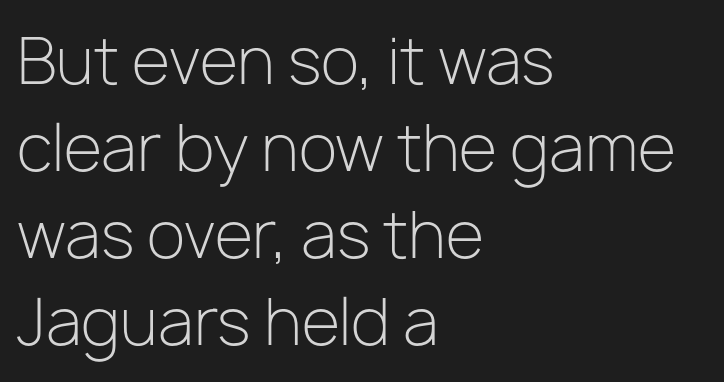
The image shows 63 px light sans-serif type, upright; set left-aligned, normal line spacing (1.38x), normal letter spacing, not underlined; low stroke contrast and a medium x-height.
